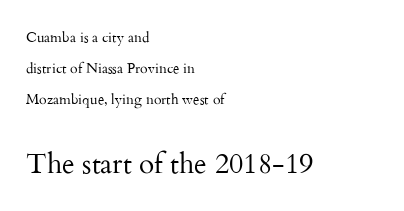
Leading is clearly above the norm, producing a sparse column. No letter is thick-stroked: the sample isn't bold. This is the regular roman posture of the typeface. Check the space under the baseline: it is left empty. This sample has the flowing, uneven cadence of proportional lettering. Between these two stacked blocks, the lower one wins on size.
